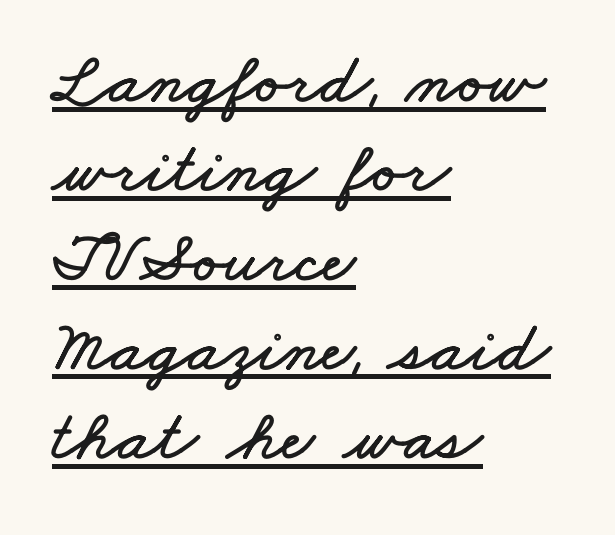
{"width": "wide", "stroke_contrast": "low", "x_height": "small", "monospaced": "no", "underline": "yes", "align": "left", "line_spacing_ratio": 1.24, "letter_spacing": "normal", "letter_spacing_em": 0.0, "glyph_px": 72}
